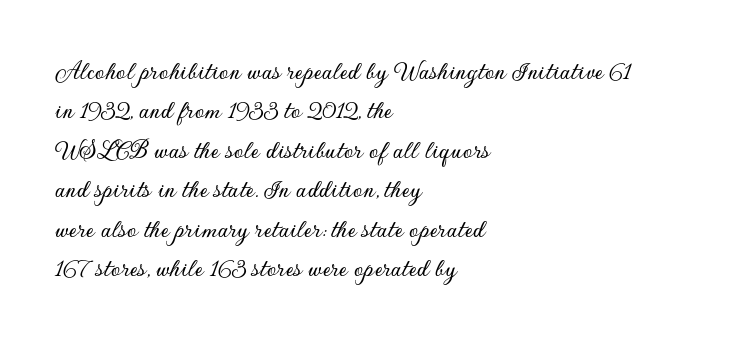
The image shows 27 px text type; set left-aligned, normal line spacing (1.46x), normal letter spacing, not underlined.
